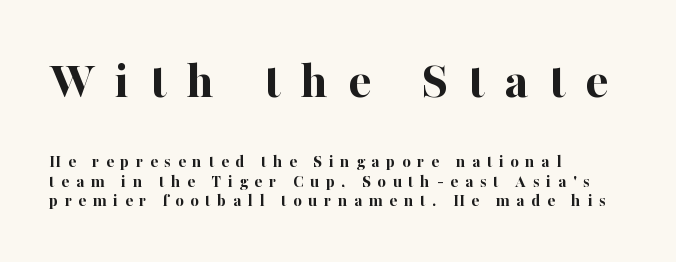
{"serif": "yes", "italic": "no", "bold": "yes", "weight": "bold", "width": "normal", "stroke_contrast": "high", "x_height": "medium", "monospaced": "no", "underline": "no", "align": "left", "line_spacing": "tight", "line_spacing_ratio": 1.09, "letter_spacing": "wide", "letter_spacing_em": 0.37, "larger_block": "first", "size_ratio": 3.0, "glyph_px": 54}
